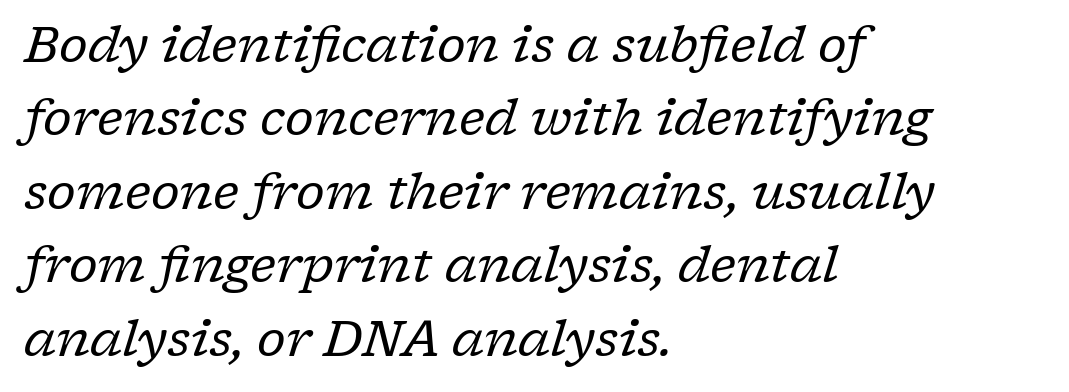
Q: Is the text bold? A: No.
Q: Is the text italic (slanted)? A: Yes, it leans right by about 17 degrees.
Q: Is the typeface a serif or a sans-serif typeface? A: Serif.
Q: Is the text underlined? A: No.
Q: How is the paragraph aligned? A: Left-aligned.
Q: Is the spacing between letters normal or unusually wide? A: Normal.
Q: Is the spacing between lines tight, normal or loose? A: Normal.
Q: Width (condensed, normal, or wide)? A: Normal.
Q: Stroke contrast? A: Low.
Q: x-height? A: Medium.
Q: Monospaced? A: No.
